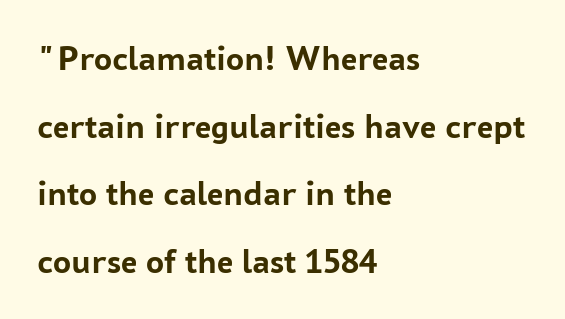
The image shows 36 px semibold sans-serif type, upright; set left-aligned, line spacing 1.88x, normal letter spacing, not underlined; low stroke contrast and a medium x-height.
